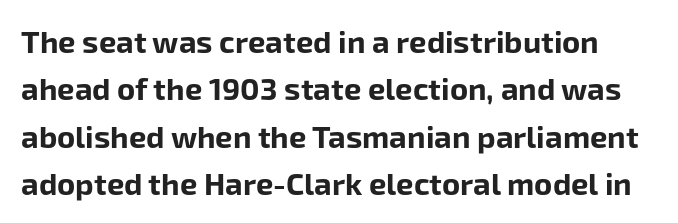
{"serif": "no", "italic": "no", "bold": "yes", "weight": "bold", "width": "normal", "stroke_contrast": "low", "x_height": "medium", "monospaced": "no", "underline": "no", "line_spacing": "normal", "line_spacing_ratio": 1.53, "letter_spacing": "normal", "letter_spacing_em": 0.0, "glyph_px": 31}
